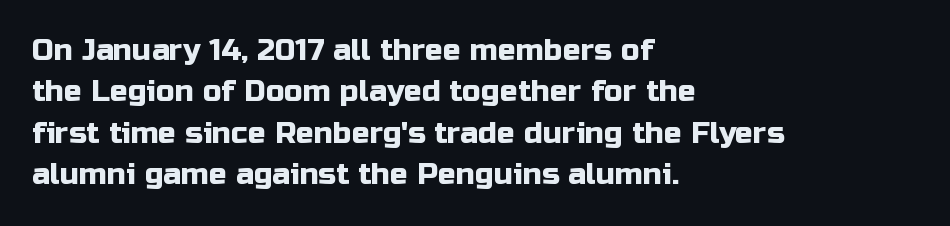
The image shows 30 px sans-serif type, upright; set left-aligned, normal line spacing (1.38x), normal letter spacing, not underlined; low stroke contrast and a medium x-height.
